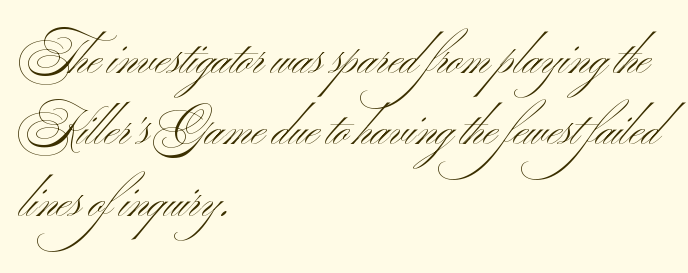
Q: Is the text bold? A: No.
Q: Is the text italic (slanted)? A: Yes.
Q: Is the typeface a serif or a sans-serif typeface? A: Sans-serif.
Q: Is the text underlined? A: No.
Q: How is the paragraph aligned? A: Left-aligned.
Q: Is the spacing between letters normal or unusually wide? A: Normal.
Q: Is the spacing between lines tight, normal or loose? A: Normal.
Q: Width (condensed, normal, or wide)? A: Wide.
Q: Stroke contrast? A: Medium.
Q: x-height? A: Small.
Q: Monospaced? A: No.
